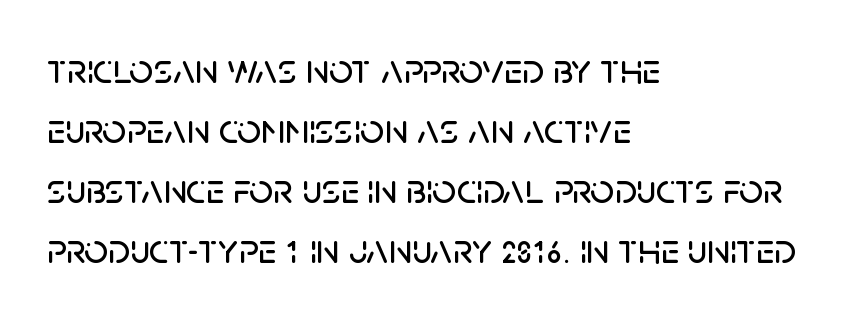
The image shows 42 px sans-serif type, upright; set left-aligned, normal line spacing (1.43x), normal letter spacing, not underlined; low stroke contrast and a large x-height.
